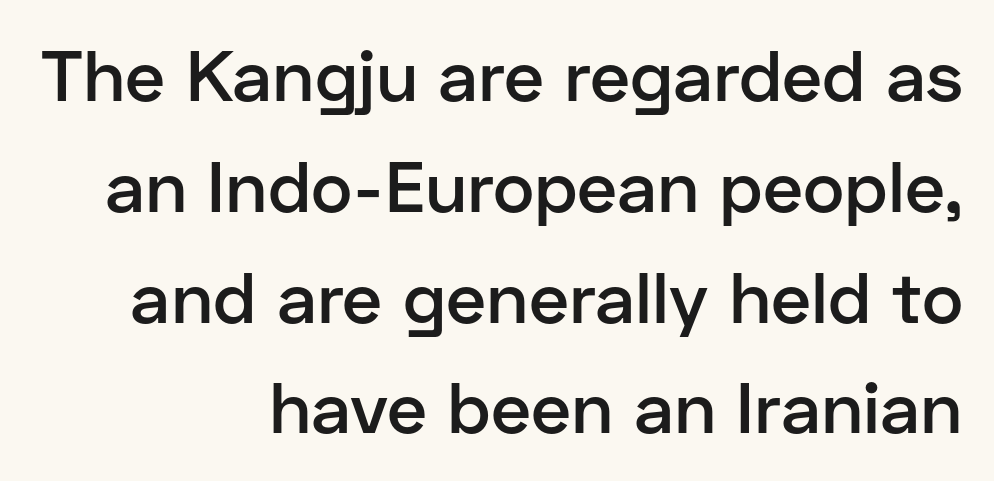
The image shows 71 px semibold sans-serif type, upright; set right-aligned, normal line spacing (1.56x), normal letter spacing, not underlined; low stroke contrast and a medium x-height.
